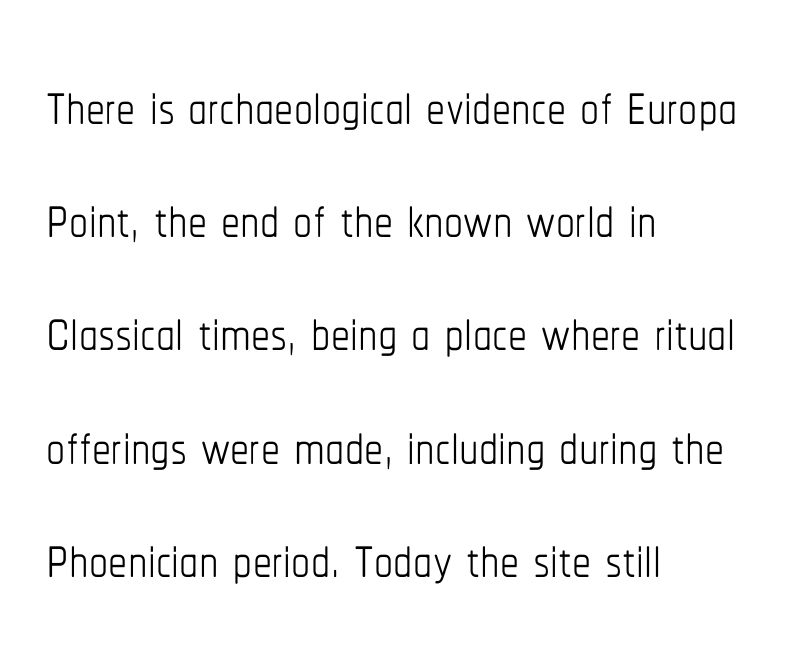
The image shows 76 px thin, condensed type, upright; set left-aligned, normal line spacing (1.49x), normal letter spacing, not underlined; low stroke contrast and a medium x-height.
